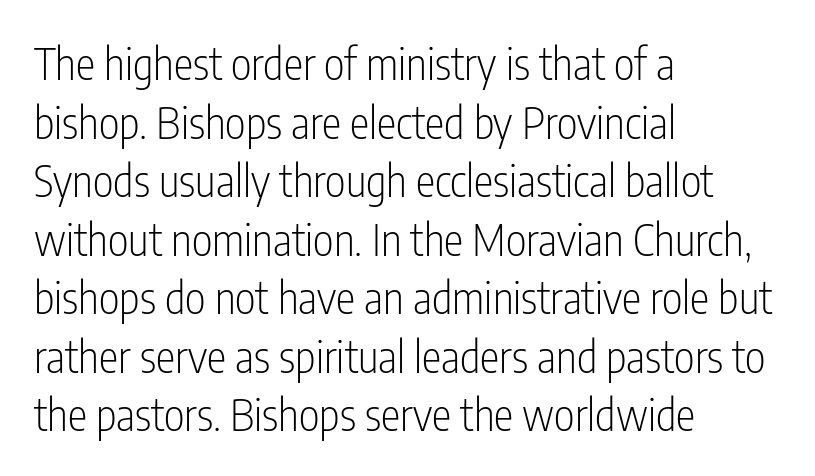
Q: Is the text bold? A: No.
Q: Is the text italic (slanted)? A: No, it is upright.
Q: Is the typeface a serif or a sans-serif typeface? A: Sans-serif.
Q: Is the text underlined? A: No.
Q: How is the paragraph aligned? A: Left-aligned.
Q: Is the spacing between letters normal or unusually wide? A: Normal.
Q: Is the spacing between lines tight, normal or loose? A: Normal.
Q: Width (condensed, normal, or wide)? A: Condensed.
Q: Stroke contrast? A: Low.
Q: x-height? A: Medium.
Q: Monospaced? A: No.
